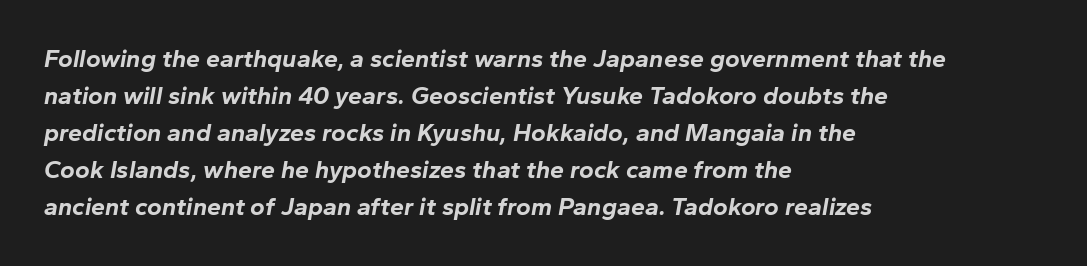
Q: Is the text bold? A: Yes.
Q: Is the text italic (slanted)? A: Yes, it leans right by about 10 degrees.
Q: Is the text underlined? A: No.
Q: How is the paragraph aligned? A: Left-aligned.
Q: Is the spacing between letters normal or unusually wide? A: Normal.
Q: Is the spacing between lines tight, normal or loose? A: Normal.
